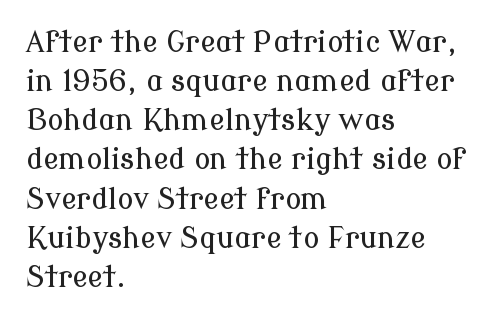
{"serif": "yes", "italic": "no", "width": "normal", "stroke_contrast": "low", "x_height": "medium", "monospaced": "no", "underline": "no", "align": "left", "line_spacing": "normal", "line_spacing_ratio": 1.35, "letter_spacing": "normal", "letter_spacing_em": 0.0, "glyph_px": 29}
